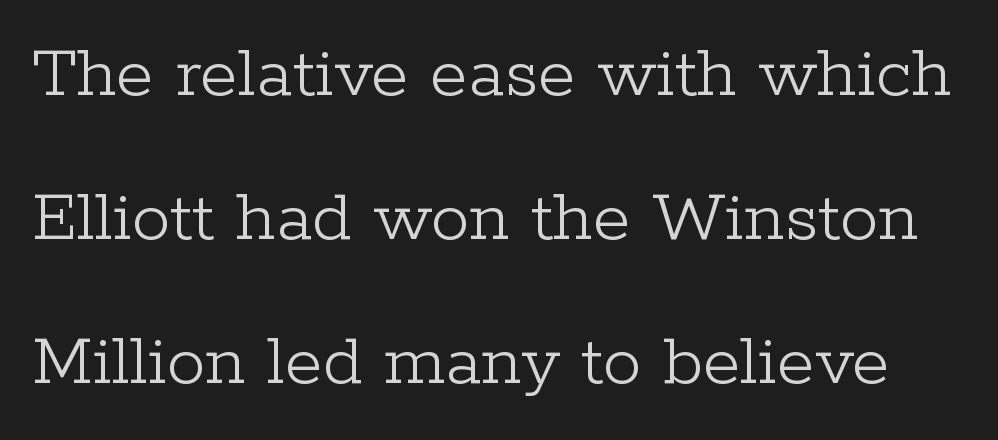
Q: Is the text bold? A: No.
Q: Is the text italic (slanted)? A: No, it is upright.
Q: Is the typeface a serif or a sans-serif typeface? A: Serif.
Q: Is the text underlined? A: No.
Q: Is the spacing between letters normal or unusually wide? A: Normal.
Q: Width (condensed, normal, or wide)? A: Normal.
Q: Stroke contrast? A: Low.
Q: x-height? A: Medium.
Q: Monospaced? A: No.
